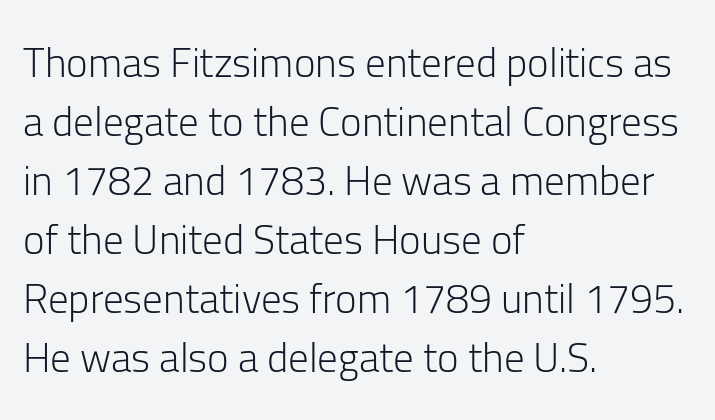
Characters follow at the spacing the type designer built in. Nope, not italic — everything's standing straight. The specimen omits any rule beneath the text block's lines. Type style note: lacks serifs. In terms of leading, this rendering sits right in the middle.
